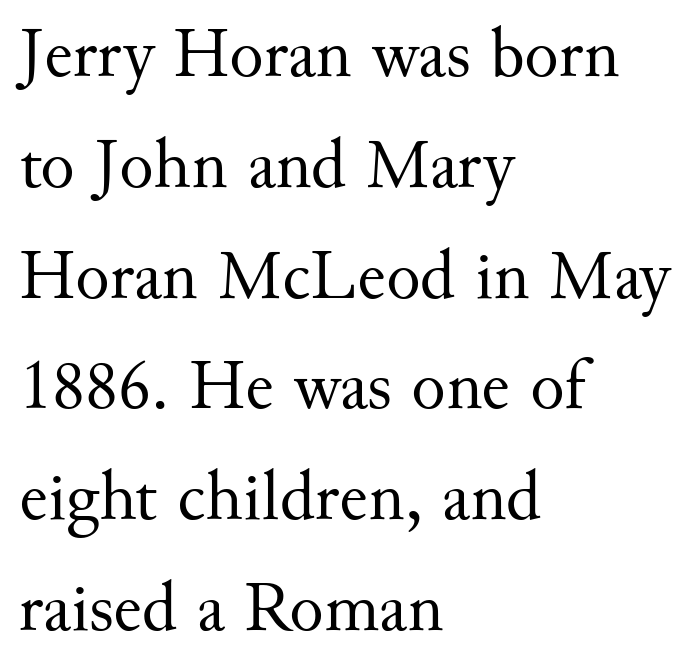
Unmarked baselines from the first word to the last. Students, note that the glyphs here touch the page at normal intervals. Character widths vary here, with narrow letters taking less room than wide ones. Characters remain perfectly vertical along every line. The space between consecutive lines is moderate.
